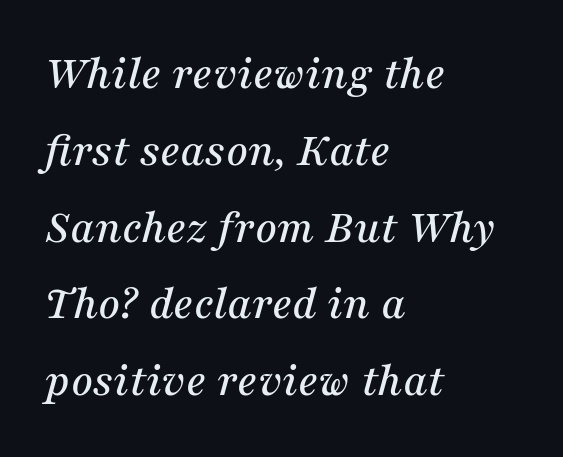
Just letters on the line, the space beneath them empty. Do the characters align in a grid? No, the font is proportional. The typography opts for an oblique posture over an upright one. Font category for this specimen: serif.
